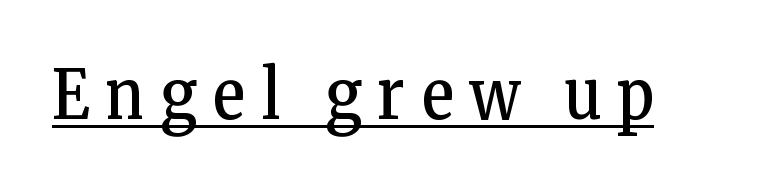
Q: Is the text bold? A: No.
Q: Is the text italic (slanted)? A: No, it is upright.
Q: Is the typeface a serif or a sans-serif typeface? A: Serif.
Q: Is the text underlined? A: Yes.
Q: Is the spacing between letters normal or unusually wide? A: Unusually wide.
Q: Width (condensed, normal, or wide)? A: Condensed.
Q: Stroke contrast? A: Low.
Q: x-height? A: Medium.
Q: Monospaced? A: No.
